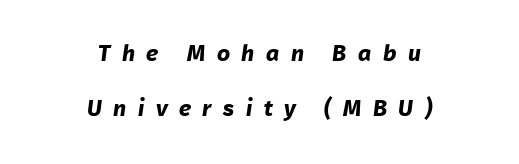
{"bold": "yes", "underline": "no", "align": "center", "line_spacing": "loose", "line_spacing_ratio": 2.41, "letter_spacing": "wide", "letter_spacing_em": 0.5, "glyph_px": 23}
